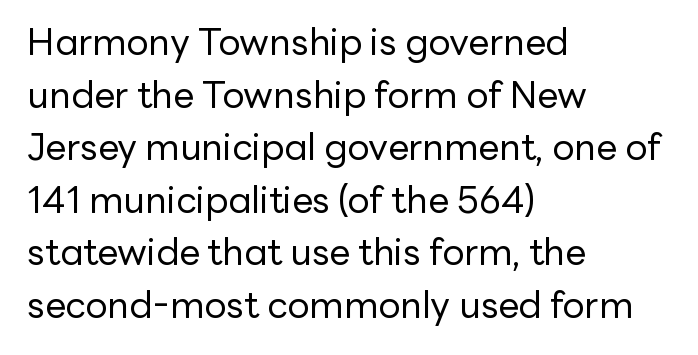
The image shows 37 px regular-weight sans-serif type, upright; set left-aligned, normal line spacing (1.42x), normal letter spacing, not underlined; low stroke contrast and a medium x-height.
